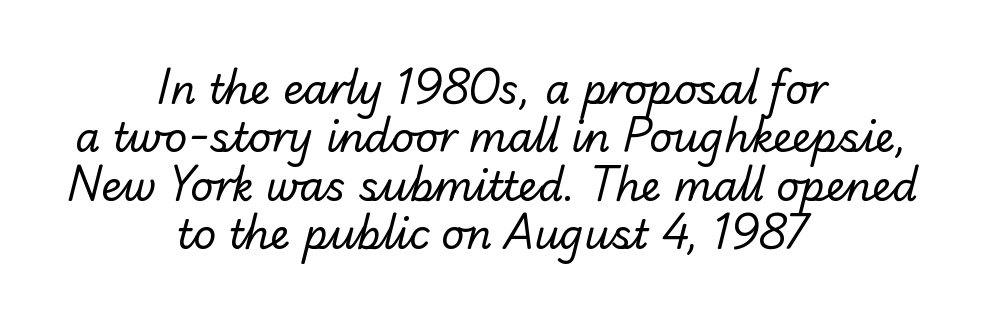
Bold? No — there's no thickening of the strokes. The letters advance in unequal steps, a hallmark of proportional type. The letterforms sit shoulder to shoulder at normal distance. Each line is balanced around a shared central axis.
